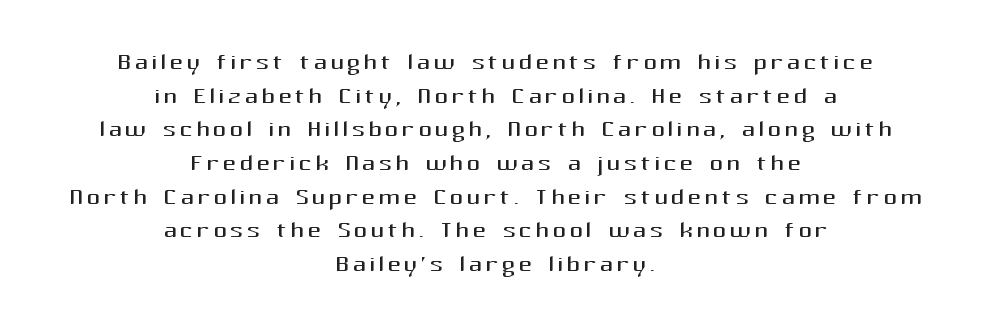
Underline: absent. Notice how the passage keeps no hard edge, just a central spine. Here the designer chose a conventional face with non-uniform glyph widths. Regarding serifs, this sample does without them. Caption: face not bold, strokes unweighted.
